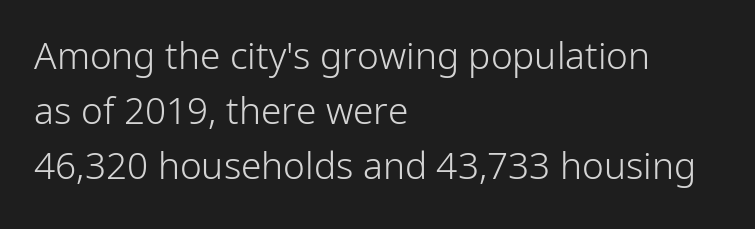
The image shows 37 px light sans-serif type, upright; set left-aligned, normal line spacing (1.49x), normal letter spacing, not underlined; low stroke contrast and a medium x-height.
